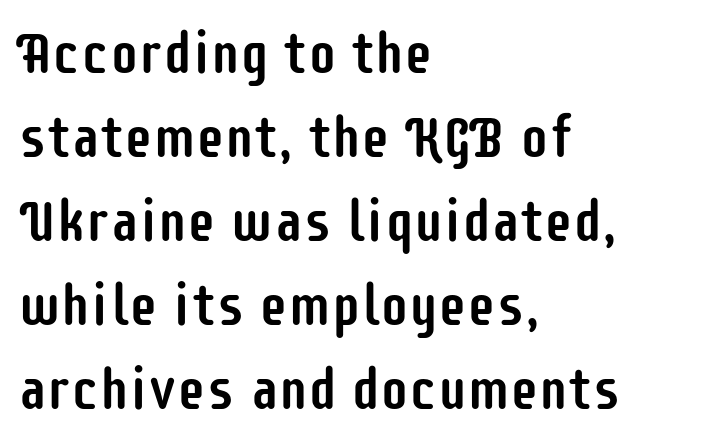
The image shows 58 px condensed sans-serif type, upright; set left-aligned, normal line spacing (1.45x), normal letter spacing, not underlined; low stroke contrast and a large x-height.
